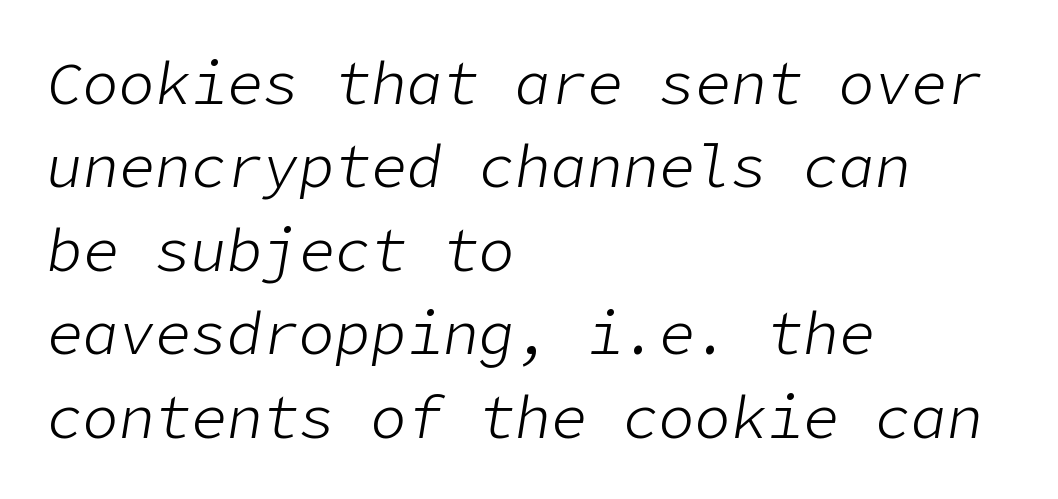
Horizontal alignment here is leftward, the default for most running prose. Each row of text sits above clean, open space. This sample keeps an unexceptional amount of space between lines. No extra ink here — the face is not bold. The specimen reads as italic at a glance.
